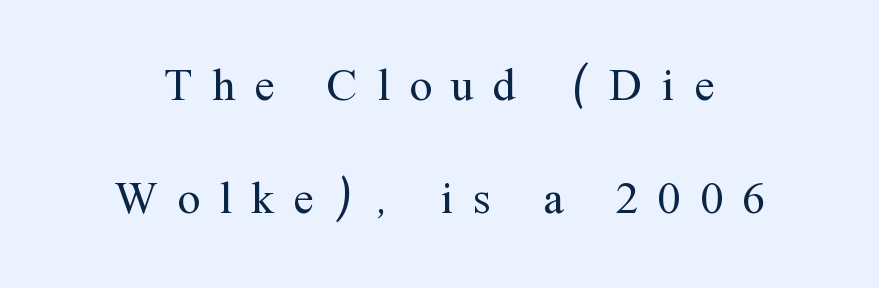
{"serif": "yes", "italic": "no", "bold": "no", "weight": "regular", "width": "normal", "stroke_contrast": "medium", "x_height": "medium", "monospaced": "no", "underline": "no", "align": "center", "line_spacing": "loose", "line_spacing_ratio": 2.45, "letter_spacing": "wide", "letter_spacing_em": 0.42, "glyph_px": 46}
